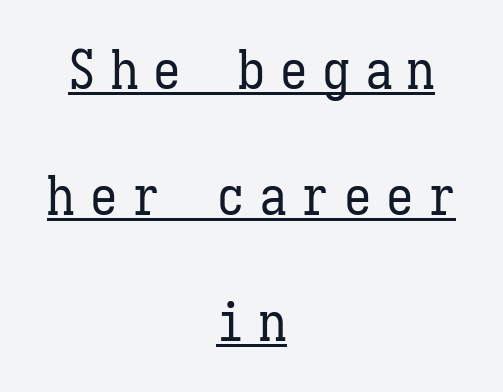
The sample's only ornament is a line tracing under the words. Every character here occupies the same horizontal width, giving the sample a typewriter-like rhythm. A centered setting, common on invitations and titles, is used for this passage. You could only call the tracking loose — the letters float apart. The letters look calm and open, with moderate or lighter stems.
